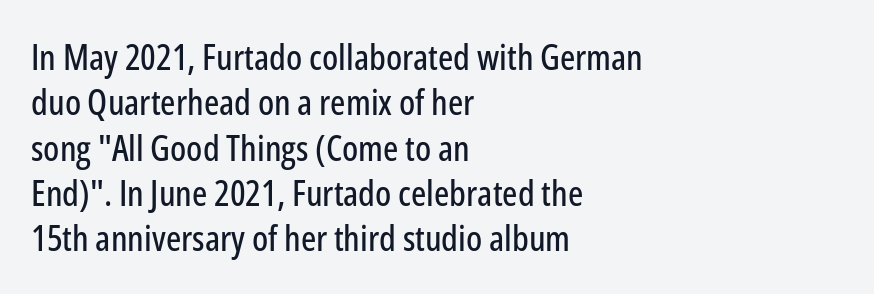
The image shows 36 px condensed sans-serif type, upright; set left-aligned, normal line spacing (1.26x), normal letter spacing, not underlined; low stroke contrast and a medium x-height.
